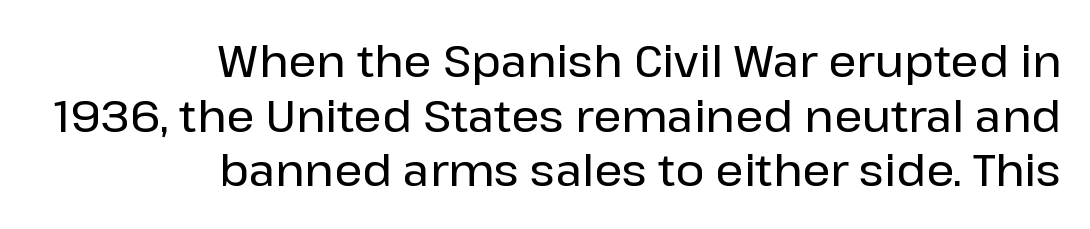
Here the glyphs are tracked normally, forming tight word shapes. Which margin do the lines hug? The right one — the left edge is uneven. Serifs: no, the terminals of the letterforms are clean. The area under the type is left untouched. Posture: vertical.
